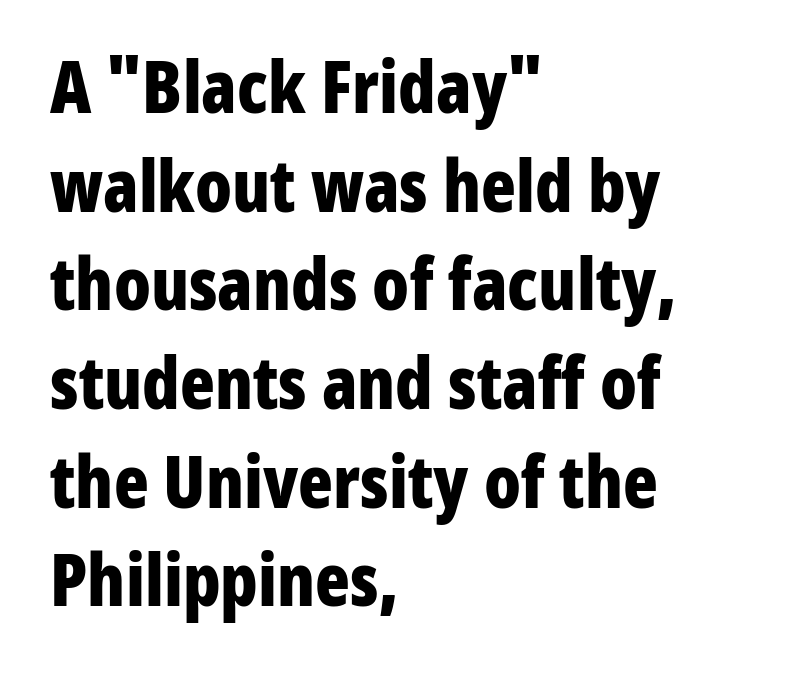
{"serif": "no", "italic": "no", "bold": "yes", "weight": "bold", "width": "condensed", "stroke_contrast": "low", "x_height": "medium", "monospaced": "no", "underline": "no", "align": "left", "line_spacing": "normal", "line_spacing_ratio": 1.37, "letter_spacing": "normal", "letter_spacing_em": 0.0, "glyph_px": 72}
